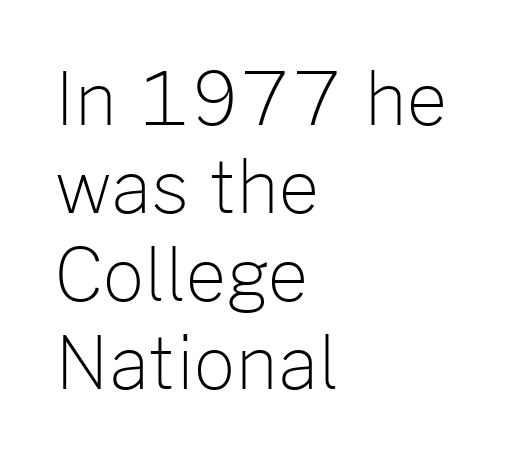
Think of a printed novel: that variable character pitch is what you see here. A quiet, ordinary-to-light weight characterises the typeface. Type style note: lacks serifs. A clean baseline with only descenders dipping below it.
